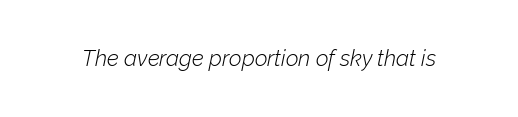
{"italic": "yes", "lean": "right", "slant_degrees": 12, "bold": "no", "underline": "no", "letter_spacing": "normal", "letter_spacing_em": 0.0, "glyph_px": 22}
